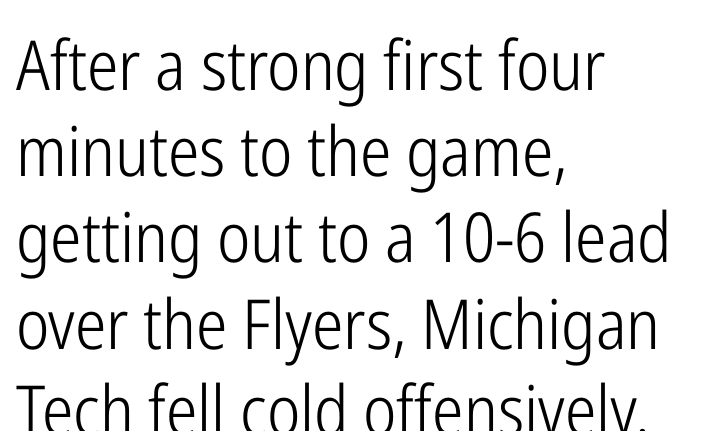
{"serif": "no", "italic": "no", "bold": "no", "weight": "light", "width": "condensed", "stroke_contrast": "low", "x_height": "medium", "monospaced": "no", "underline": "no", "align": "left", "line_spacing": "normal", "line_spacing_ratio": 1.25, "letter_spacing": "normal", "letter_spacing_em": 0.0, "glyph_px": 69}
